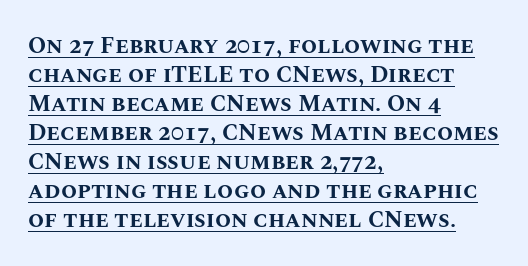
As a designer I'd log this as weight 700, bold. The paragraph has a hard left edge and a soft right edge. Tracking here is standard; glyphs follow each other at the usual distance. Posture: straight, roman, zero tilt. Baseline-to-baseline distance is the conventional proportion of letter height.
